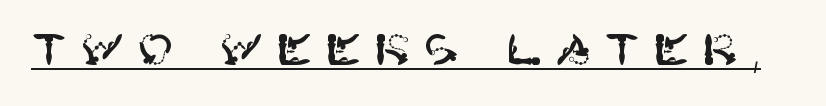
{"serif": "no", "italic": "no", "width": "normal", "stroke_contrast": "high", "x_height": "large", "underline": "yes", "letter_spacing": "wide", "letter_spacing_em": 0.3, "glyph_px": 43}
